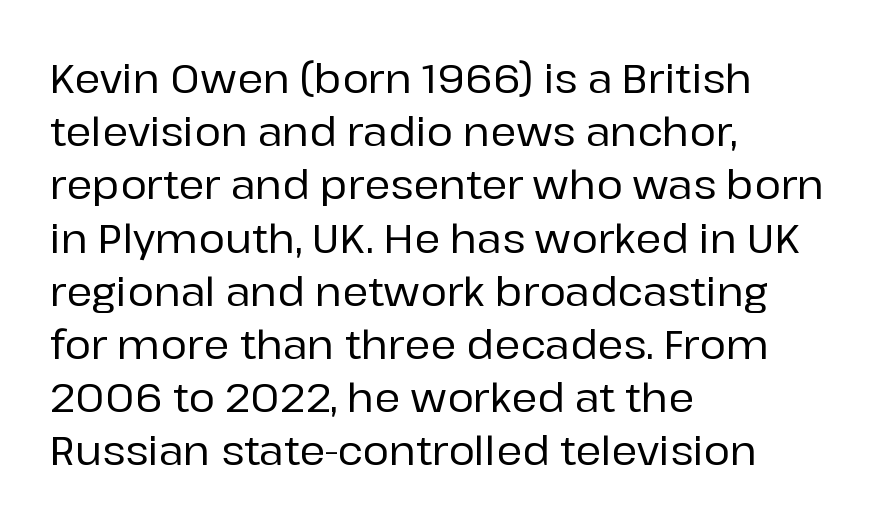
Words appear dense and cohesive because spacing is normal. Beneath every word, the page is bare. This is the regular roman posture of the typeface. A student would call this left alignment; a typographer would say flush left, rag right. Note: no serifs on the glyphs. Varying glyph widths throughout — classic text-font behaviour.
